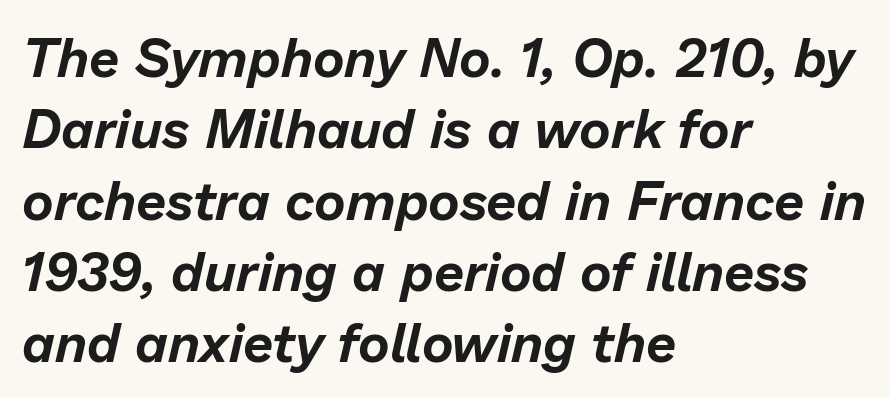
Inter-character spacing is left at the font's built-in metrics. Each line starts at the same left margin while the right side varies. The face used here is proportionally spaced, like ordinary book or web type. Compared with ordinary roman type, these characters are visibly tilted. Any mark beneath the type? The region is blank. A typesetter would call this leading conventional body-copy spacing.
